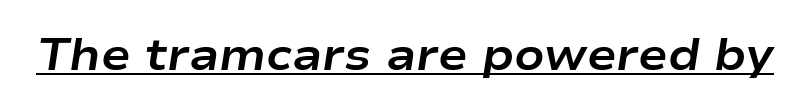
The image shows 44 px bold, wide type, italic (leaning right); set normal letter spacing, underlined; low stroke contrast and a medium x-height.
